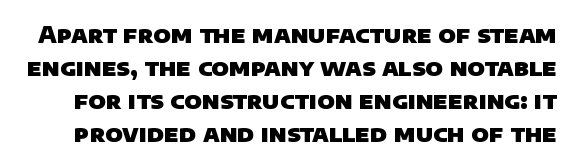
Q: Is the text bold? A: Yes.
Q: Is the text underlined? A: No.
Q: Is the spacing between letters normal or unusually wide? A: Normal.
Q: Is the spacing between lines tight, normal or loose? A: Normal.
